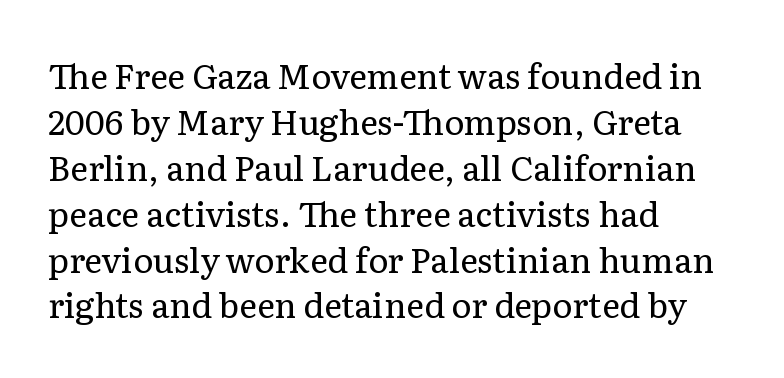
Vertical strokes here are truly vertical. This block has exactly the height ordinary leading produces. Does the type have serifs? Yes, each stem ends in a small foot. Varying glyph widths throughout — classic text-font behaviour. These lines are set flush left with a ragged right edge.
